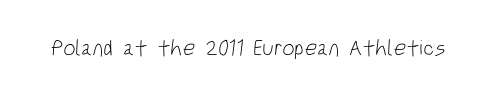
{"bold": "no", "underline": "no", "letter_spacing": "normal", "letter_spacing_em": 0.0, "glyph_px": 22}
